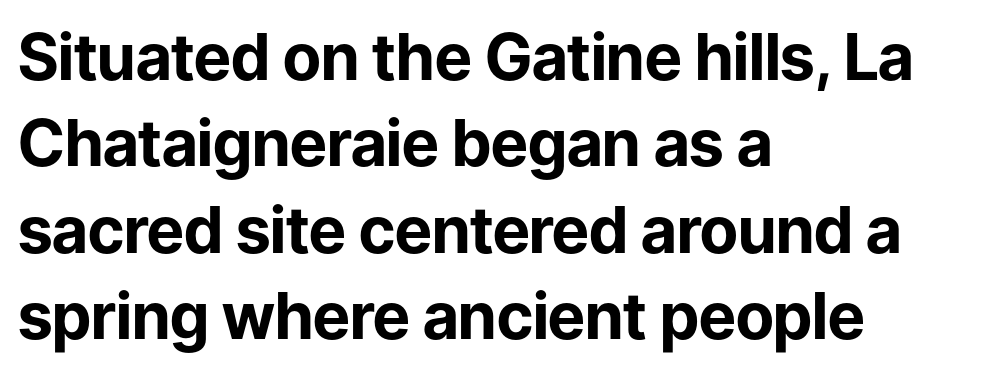
{"serif": "no", "italic": "no", "bold": "yes", "weight": "bold", "width": "normal", "stroke_contrast": "low", "x_height": "medium", "monospaced": "no", "underline": "no", "align": "left", "line_spacing": "normal", "line_spacing_ratio": 1.35, "letter_spacing": "normal", "letter_spacing_em": 0.0, "glyph_px": 64}
